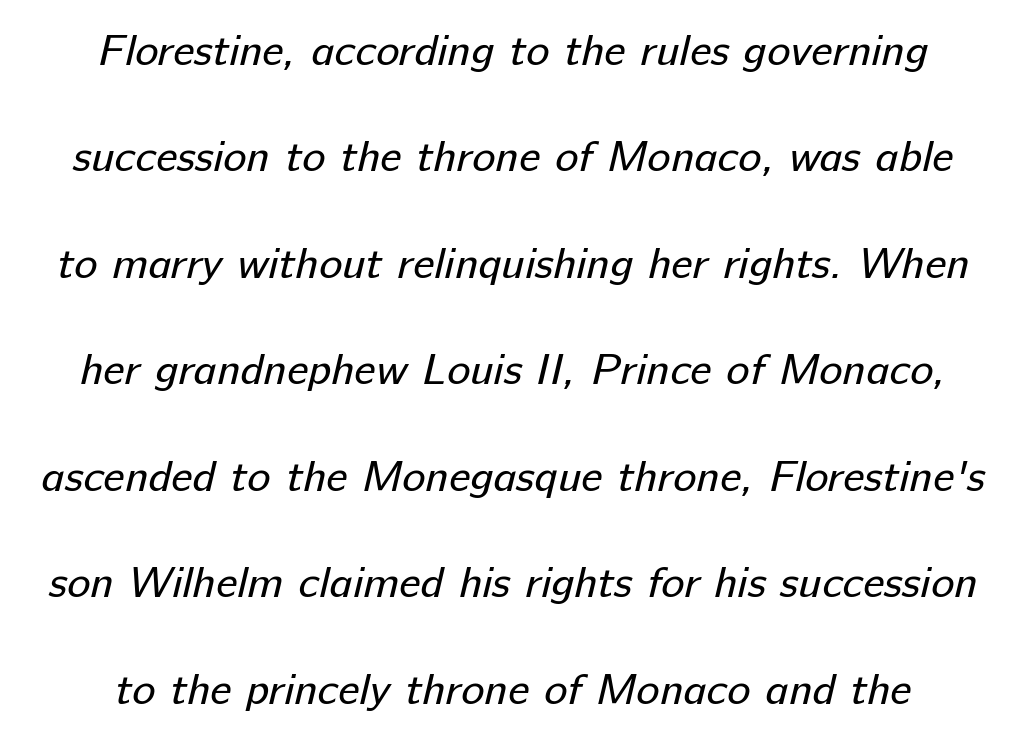
{"serif": "no", "bold": "no", "weight": "regular", "width": "normal", "stroke_contrast": "low", "x_height": "medium", "monospaced": "no", "underline": "no", "line_spacing": "loose", "line_spacing_ratio": 2.42, "letter_spacing": "normal", "letter_spacing_em": 0.0, "glyph_px": 44}
